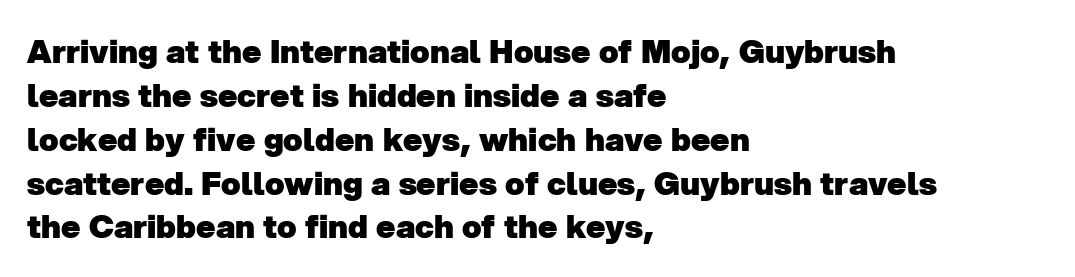
The foot of each line stays bare and open. Here the designer chose a conventional face with non-uniform glyph widths. Inter-character spacing is left at the font's built-in metrics. The rag falls on the right side of this text block. A full-strength bold gives these letters their thick strokes. A sans-serif font was chosen for this passage.
